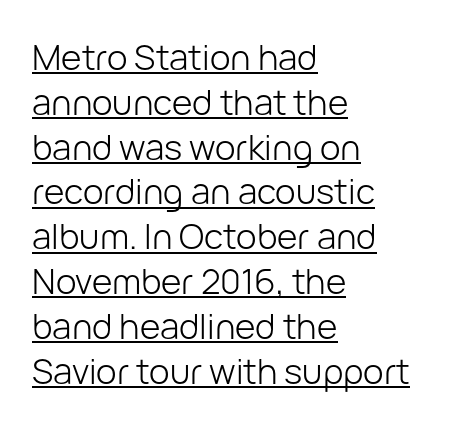
This rendering features underlined lettering. Reading down the column, the eye jumps a familiar distance to each next line. When letters stand straight like this, we call the style roman or upright. Does extra space separate the letters? No, they use regular spacing.
